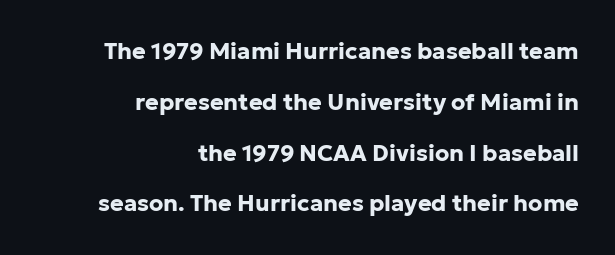
Italic? Not at all — the glyphs are vertical. Is the letter spacing exaggerated? No — it looks like the ordinary default. Heavy, bold letterforms. The text block is weighted toward the right margin, trailing off unevenly leftward.
